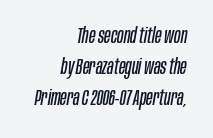
Q: Is the text bold? A: No.
Q: Is the text italic (slanted)? A: Yes, it leans right by about 10 degrees.
Q: Is the text underlined? A: No.
Q: How is the paragraph aligned? A: Right-aligned.
Q: Is the spacing between letters normal or unusually wide? A: Normal.
Q: Is the spacing between lines tight, normal or loose? A: Normal.
